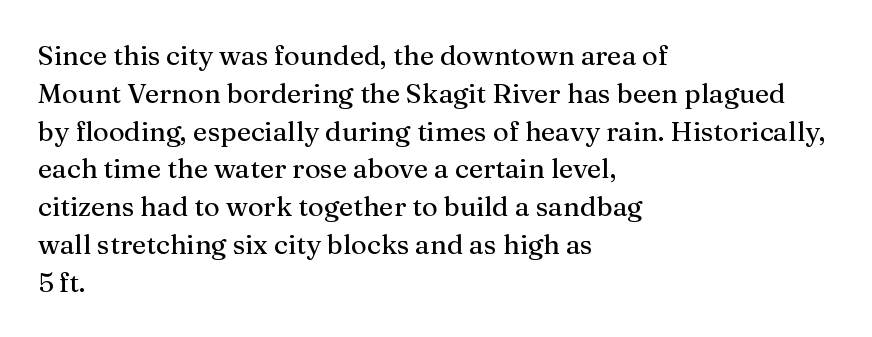
The ragged edge is on the right, which tells us the setting is flush left. Underline: absent. Does the leading feel generous? No, just average. The type is set solid horizontally, with unmodified tracking.
